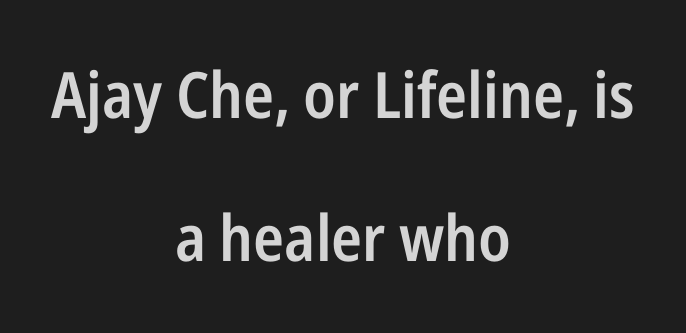
Q: Is the text bold? A: Semi-bold.
Q: Is the text italic (slanted)? A: No, it is upright.
Q: Is the typeface a serif or a sans-serif typeface? A: Sans-serif.
Q: Is the text underlined? A: No.
Q: How is the paragraph aligned? A: Centered.
Q: Is the spacing between letters normal or unusually wide? A: Normal.
Q: Is the spacing between lines tight, normal or loose? A: Loose.
Q: Width (condensed, normal, or wide)? A: Condensed.
Q: Stroke contrast? A: Low.
Q: x-height? A: Medium.
Q: Monospaced? A: No.
